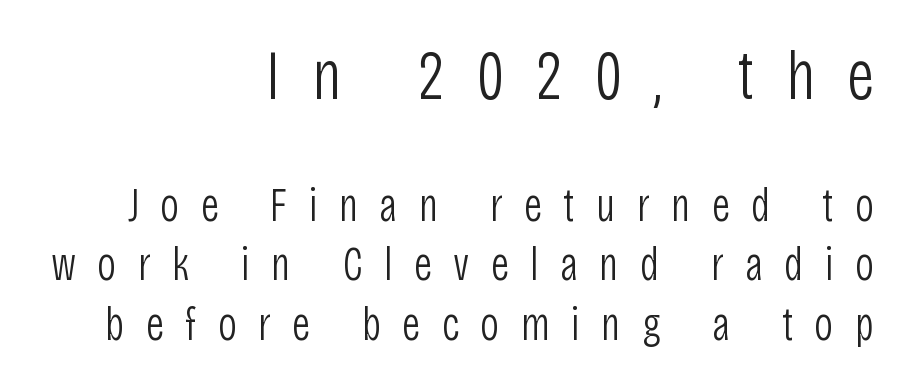
The more generous point size was reserved for the upper chunk. Weight: in the light-to-regular range. The font family rendered here belongs to the sans-serif group. If you drew a line through each stem, it would be perfectly vertical. Summary of vertical rhythm: regular, with standard interline spacing.
